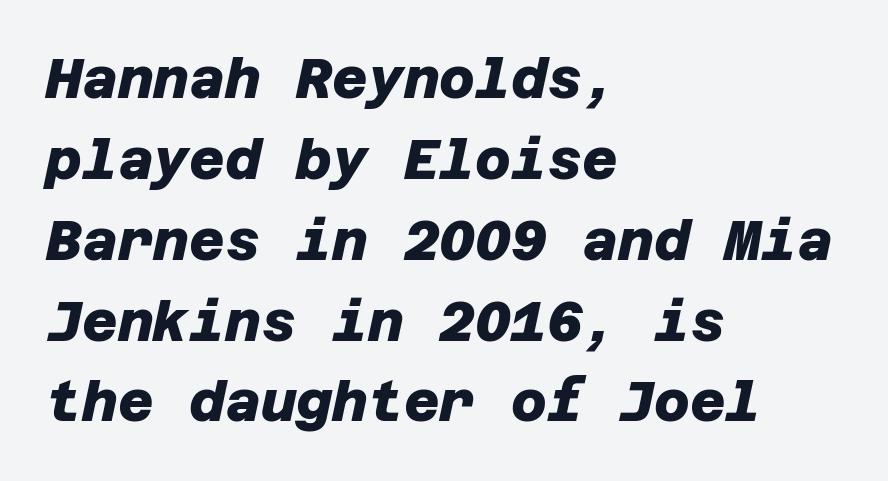
The compositor pushed each line to the left boundary. Weight check: bold — yes, fully. Does the leading feel generous? No, just average. Check where the strokes stop: nothing finishes them off — pure sans.
